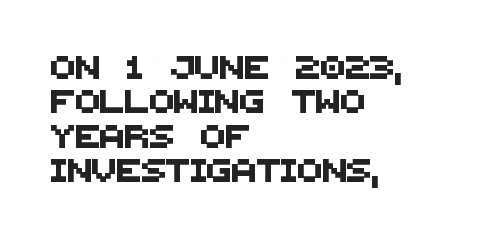
{"underline": "no", "align": "left", "line_spacing": "normal", "line_spacing_ratio": 1.49, "letter_spacing": "normal", "letter_spacing_em": 0.0, "glyph_px": 23}
